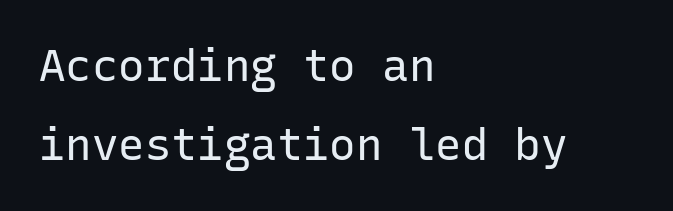
{"serif": "no", "italic": "no", "bold": "no", "weight": "regular", "width": "normal", "stroke_contrast": "low", "x_height": "medium", "monospaced": "yes", "underline": "no", "align": "left", "line_spacing_ratio": 1.8, "letter_spacing": "normal", "letter_spacing_em": 0.0, "glyph_px": 44}
